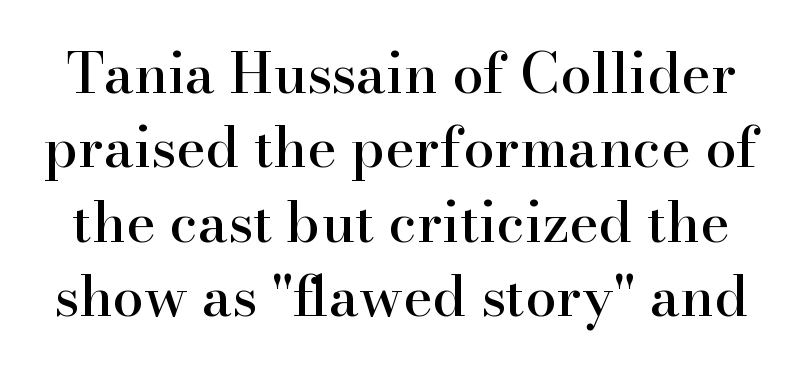
{"serif": "yes", "italic": "no", "width": "normal", "stroke_contrast": "high", "x_height": "small", "monospaced": "no", "underline": "no", "line_spacing": "normal", "line_spacing_ratio": 1.33, "letter_spacing": "normal", "letter_spacing_em": 0.0, "glyph_px": 56}
